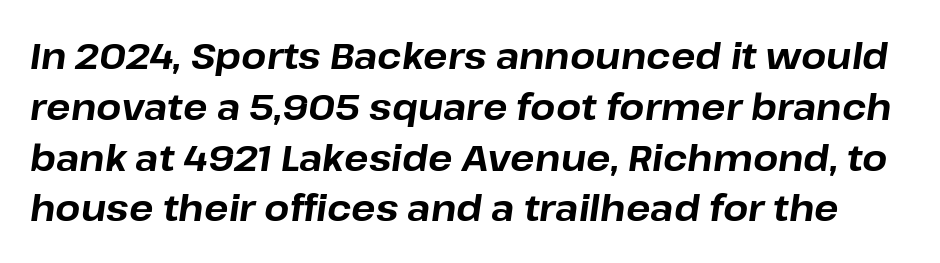
Q: Is the text bold? A: Yes.
Q: Is the text italic (slanted)? A: Yes, it leans right by about 8 degrees.
Q: Is the text underlined? A: No.
Q: Is the spacing between letters normal or unusually wide? A: Normal.
Q: Is the spacing between lines tight, normal or loose? A: Normal.
Q: Width (condensed, normal, or wide)? A: Normal.
Q: Stroke contrast? A: Low.
Q: x-height? A: Medium.
Q: Monospaced? A: No.
